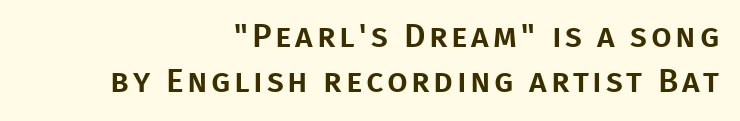
Nobody drew a line under any word here. The rendering uses natural spacing where letterforms have individual widths. Leading matches the norm, producing a regular column. A typesetter would label this face a sans.
